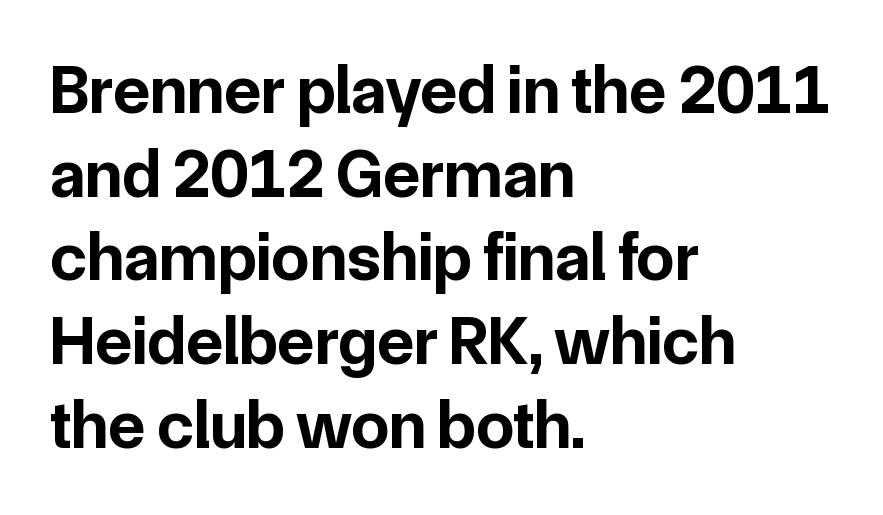
{"serif": "no", "italic": "no", "bold": "yes", "weight": "bold", "width": "normal", "stroke_contrast": "low", "x_height": "medium", "monospaced": "no", "underline": "no", "align": "left", "line_spacing_ratio": 1.23, "letter_spacing": "normal", "letter_spacing_em": 0.0, "glyph_px": 68}
